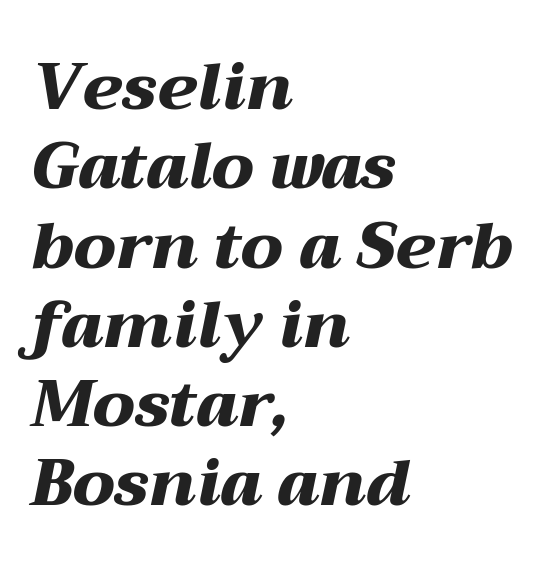
The setting favours the left margin, as ordinary paragraphs usually do. Each letter keeps its own natural width here, so spacing adapts to shape. Spacing between characters is what you'd get straight out of the box. The zone under the glyphs is completely vacant. Every letter is thick-stroked: bold, no question.
